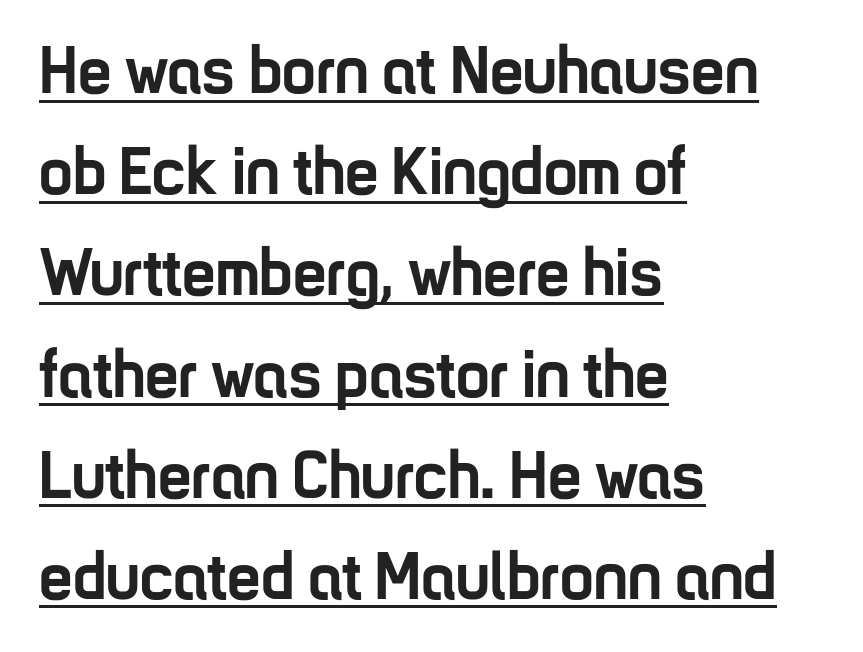
The image shows 67 px semibold, condensed sans-serif type, upright; set left-aligned, normal line spacing (1.51x), normal letter spacing, underlined; low stroke contrast and a medium x-height.
